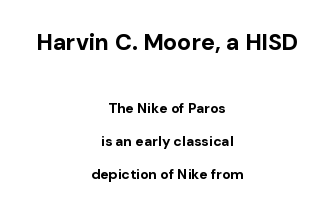
Q: Is the text bold? A: Yes.
Q: Is the text italic (slanted)? A: No, it is upright.
Q: Is the text underlined? A: No.
Q: How is the paragraph aligned? A: Centered.
Q: Is the spacing between letters normal or unusually wide? A: Normal.
Q: Is the spacing between lines tight, normal or loose? A: Loose.
Q: Which block of text is set in a larger size, the first (top) or the second (bottom)? A: The first (top) one.
